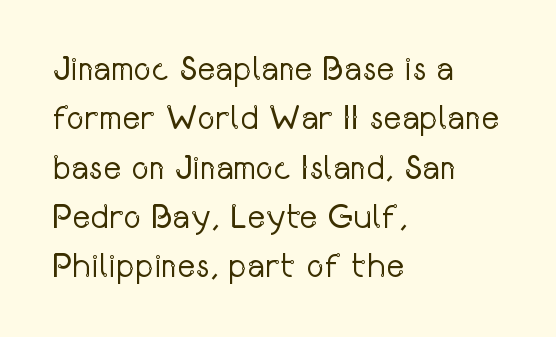
The image shows 34 px regular-weight, condensed sans-serif type, upright; set left-aligned, normal line spacing (1.45x), normal letter spacing, not underlined; low stroke contrast and a medium x-height.
